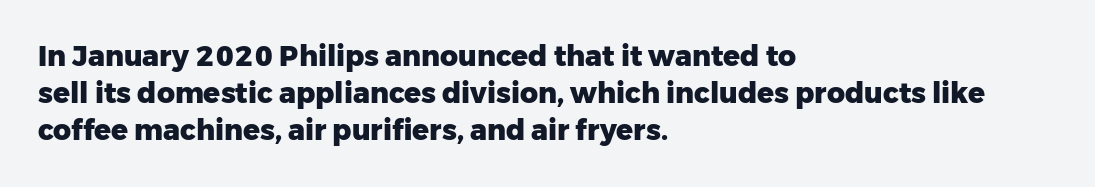
The rendering uses natural spacing where letterforms have individual widths. Characters follow at the spacing the type designer built in. Leading: standard. Descender tails drop into unmarked territory. Unlike italic type, these characters show no tilt at all. Grotesque or geometric, the face here clearly has no serifs.
